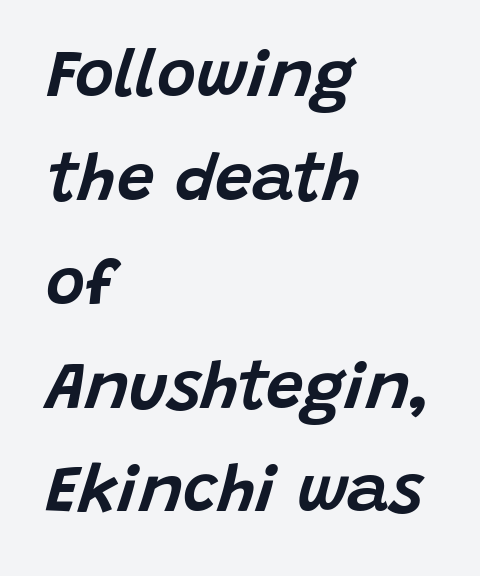
The image shows 67 px text type, italic (leaning right); set left-aligned, normal line spacing (1.55x), normal letter spacing, not underlined; low stroke contrast and a large x-height.
